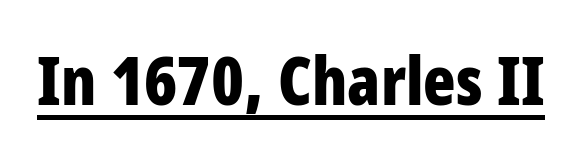
{"serif": "no", "italic": "no", "bold": "yes", "weight": "bold", "width": "condensed", "stroke_contrast": "low", "x_height": "large", "monospaced": "no", "underline": "yes", "letter_spacing": "normal", "letter_spacing_em": 0.0, "glyph_px": 67}
